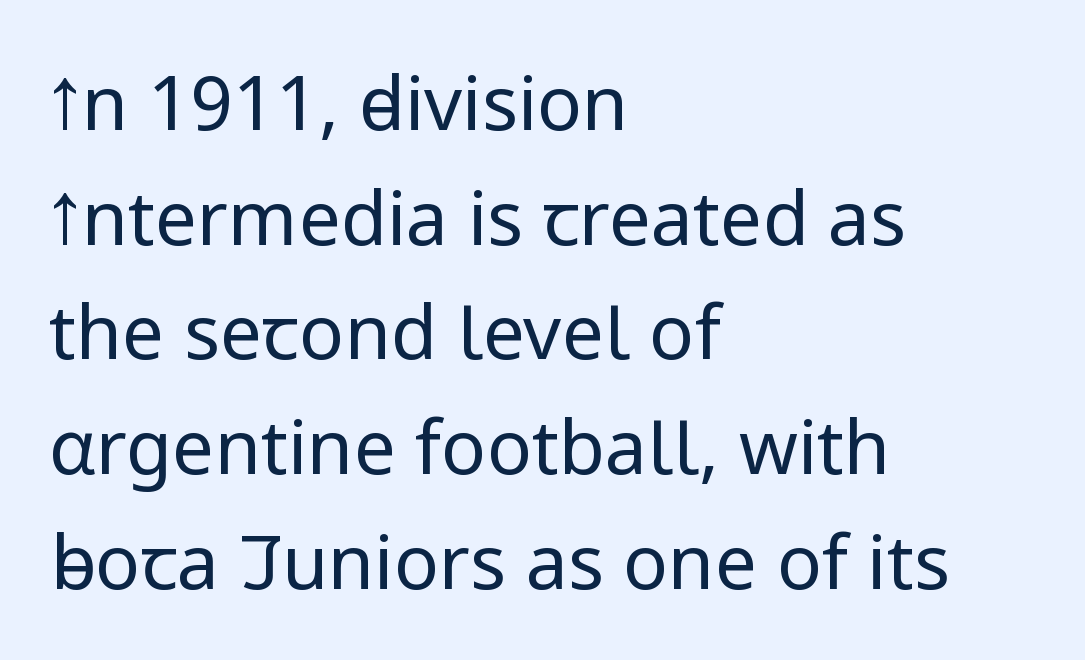
Q: Is the text bold? A: No.
Q: Is the text italic (slanted)? A: No, it is upright.
Q: Is the typeface a serif or a sans-serif typeface? A: Sans-serif.
Q: Is the text underlined? A: No.
Q: How is the paragraph aligned? A: Left-aligned.
Q: Is the spacing between letters normal or unusually wide? A: Normal.
Q: Is the spacing between lines tight, normal or loose? A: Normal.
Q: Width (condensed, normal, or wide)? A: Normal.
Q: Stroke contrast? A: Low.
Q: x-height? A: Medium.
Q: Monospaced? A: No.
